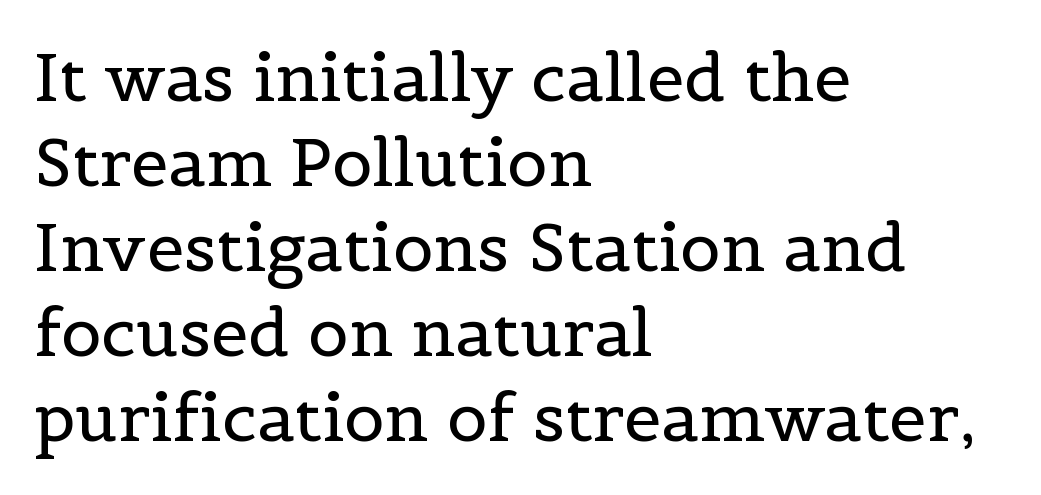
{"serif": "yes", "italic": "no", "bold": "no", "weight": "regular", "width": "normal", "x_height": "medium", "monospaced": "no", "underline": "no", "align": "left", "line_spacing": "normal", "line_spacing_ratio": 1.27, "letter_spacing": "normal", "letter_spacing_em": 0.0, "glyph_px": 67}
